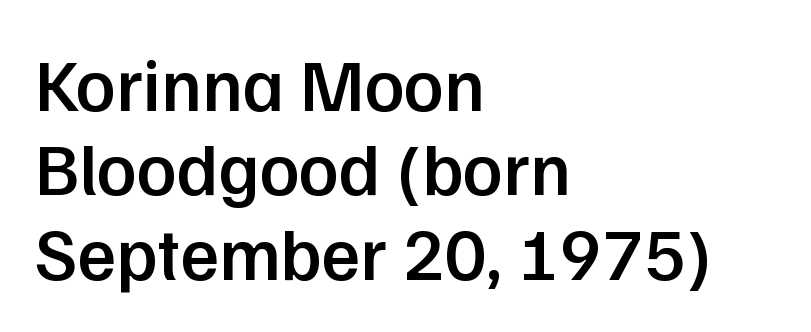
{"serif": "no", "italic": "no", "bold": "semi", "weight": "semibold", "width": "normal", "stroke_contrast": "low", "x_height": "medium", "monospaced": "no", "underline": "no", "align": "left", "line_spacing": "tight", "line_spacing_ratio": 1.14, "letter_spacing": "normal", "letter_spacing_em": 0.0, "glyph_px": 74}
